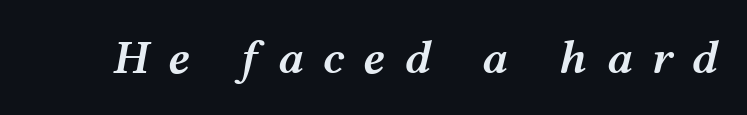
The image shows 48 px semibold, wide type, italic (leaning right); set unusually wide letter spacing (+0.4 em), not underlined; medium stroke contrast and a medium x-height.
